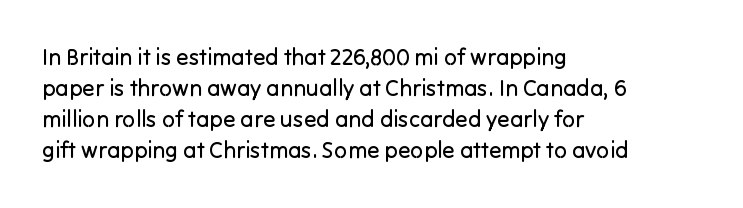
The image shows 23 px text type, upright; set left-aligned, normal line spacing (1.35x), normal letter spacing, not underlined.
